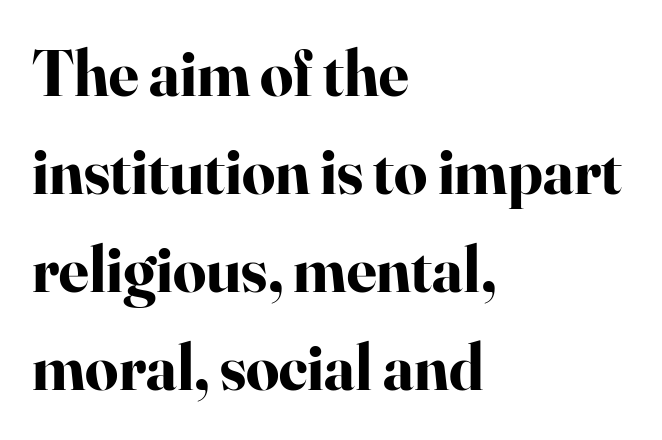
The image shows 65 px bold serif type, upright; set left-aligned, normal line spacing (1.51x), normal letter spacing, not underlined; high stroke contrast and a small x-height.
